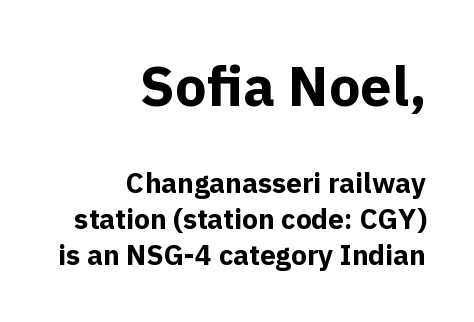
Horizontal bands of white between lines are of average thickness. The rendering shows plain stroke endings on the letterforms — a sans-serif design. In CSS terms this would be text-align: right. No word sits above an underline. As a designer I'd log this as weight 700, bold. Large over small — that's the arrangement of the two blocks here.
